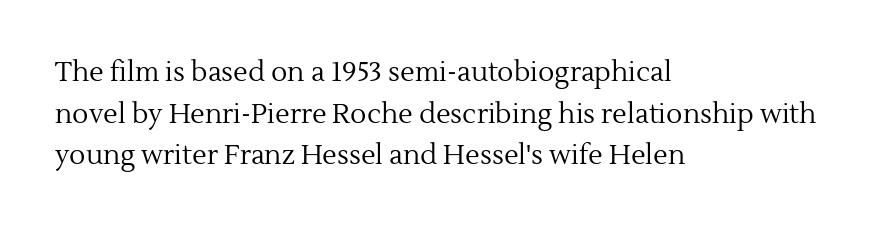
Q: Is the text bold? A: No.
Q: Is the text italic (slanted)? A: No, it is upright.
Q: Is the text underlined? A: No.
Q: How is the paragraph aligned? A: Left-aligned.
Q: Is the spacing between letters normal or unusually wide? A: Normal.
Q: Is the spacing between lines tight, normal or loose? A: Normal.
